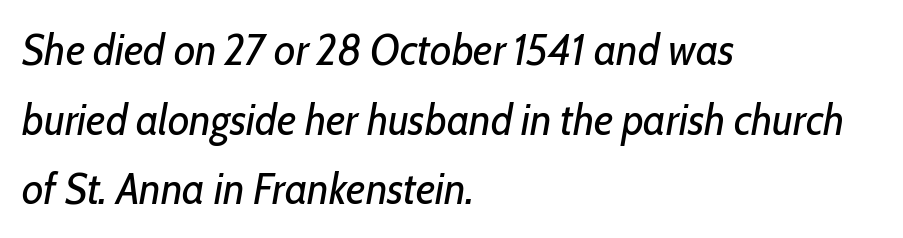
The image shows 44 px regular-weight, condensed type, italic (leaning right); set left-aligned, normal line spacing (1.58x), normal letter spacing, not underlined; low stroke contrast and a medium x-height.
